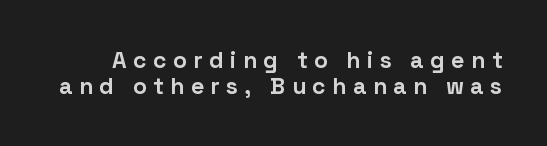
{"italic": "no", "bold": "yes", "underline": "no", "line_spacing": "tight", "line_spacing_ratio": 1.11, "letter_spacing": "wide", "letter_spacing_em": 0.28, "glyph_px": 23}
